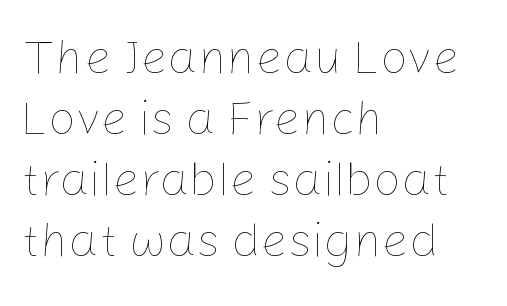
Q: Is the text bold? A: No.
Q: Is the text italic (slanted)? A: No, it is upright.
Q: Is the text underlined? A: No.
Q: How is the paragraph aligned? A: Left-aligned.
Q: Is the spacing between letters normal or unusually wide? A: Normal.
Q: Is the spacing between lines tight, normal or loose? A: Normal.
Q: Width (condensed, normal, or wide)? A: Normal.
Q: Stroke contrast? A: Low.
Q: x-height? A: Medium.
Q: Monospaced? A: No.
